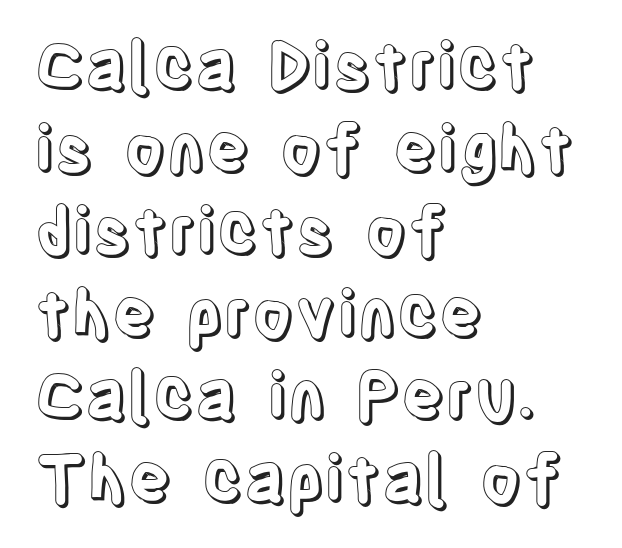
{"italic": "no", "width": "condensed", "x_height": "large", "monospaced": "no", "underline": "no", "align": "left", "line_spacing": "normal", "line_spacing_ratio": 1.27, "letter_spacing": "normal", "letter_spacing_em": 0.0, "glyph_px": 65}
